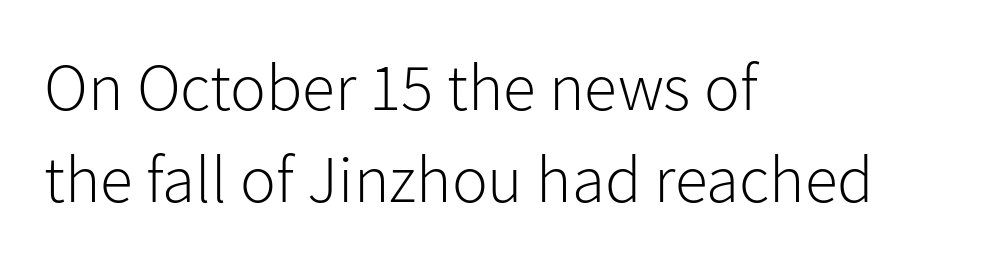
The face used here is proportionally spaced, like ordinary book or web type. This is roman type, the default non-slanted kind. Typeset ragged right — the left edge is the straight one. Stroke mass is kept to a normal reading level or below. This rendering employs a face without finishing strokes, i.e., a sans-serif.
